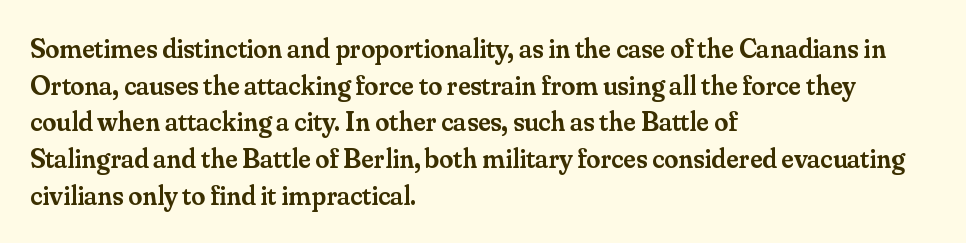
The image shows 28 px semibold serif type, upright; set left-aligned, normal line spacing (1.31x), normal letter spacing, not underlined; medium stroke contrast and a small x-height.
